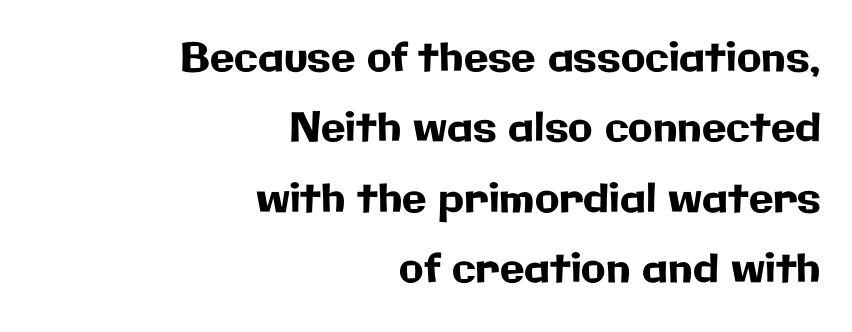
There is no visible air inserted between adjacent glyphs. In CSS terms this would be text-align: right. Notice how the stems are strictly vertical — no italics here. Nobody drew a line under any word here.
